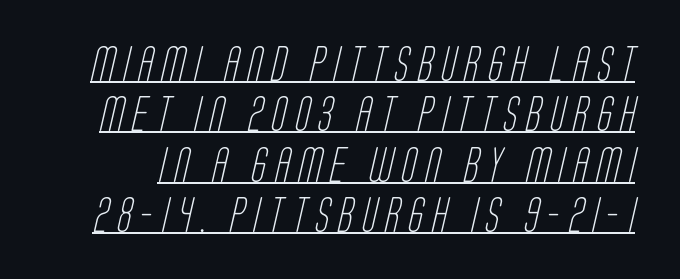
The image shows 35 px light, condensed sans-serif type; set normal line spacing (1.44x), unusually wide letter spacing (+0.24 em), underlined; low stroke contrast and a large x-height.
